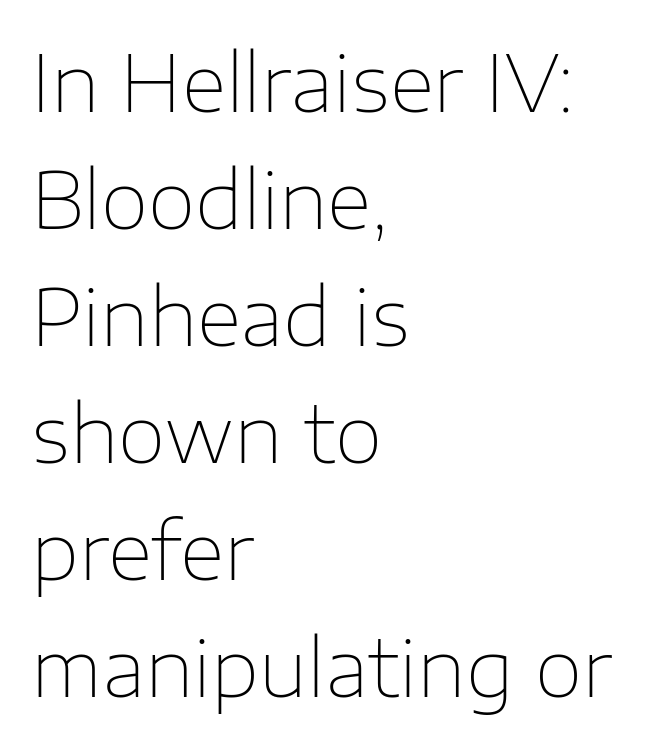
Q: Is the text bold? A: No.
Q: Is the text italic (slanted)? A: No, it is upright.
Q: Is the typeface a serif or a sans-serif typeface? A: Sans-serif.
Q: Is the text underlined? A: No.
Q: How is the paragraph aligned? A: Left-aligned.
Q: Is the spacing between letters normal or unusually wide? A: Normal.
Q: Is the spacing between lines tight, normal or loose? A: Normal.
Q: Width (condensed, normal, or wide)? A: Normal.
Q: Stroke contrast? A: Low.
Q: x-height? A: Medium.
Q: Monospaced? A: No.
